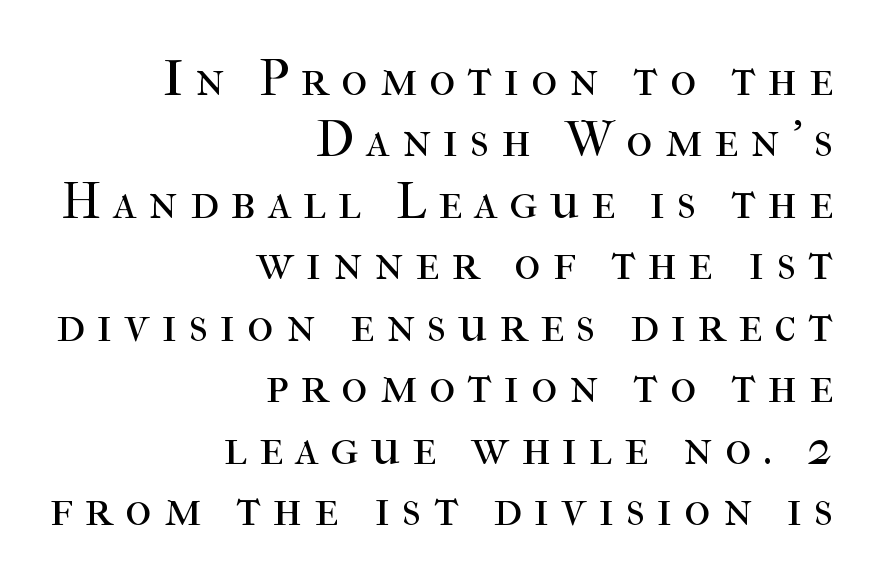
Q: Is the text bold? A: No.
Q: Is the text italic (slanted)? A: No, it is upright.
Q: Is the typeface a serif or a sans-serif typeface? A: Serif.
Q: Is the text underlined? A: No.
Q: How is the paragraph aligned? A: Right-aligned.
Q: Is the spacing between letters normal or unusually wide? A: Unusually wide.
Q: Width (condensed, normal, or wide)? A: Normal.
Q: Stroke contrast? A: High.
Q: x-height? A: Medium.
Q: Monospaced? A: No.
